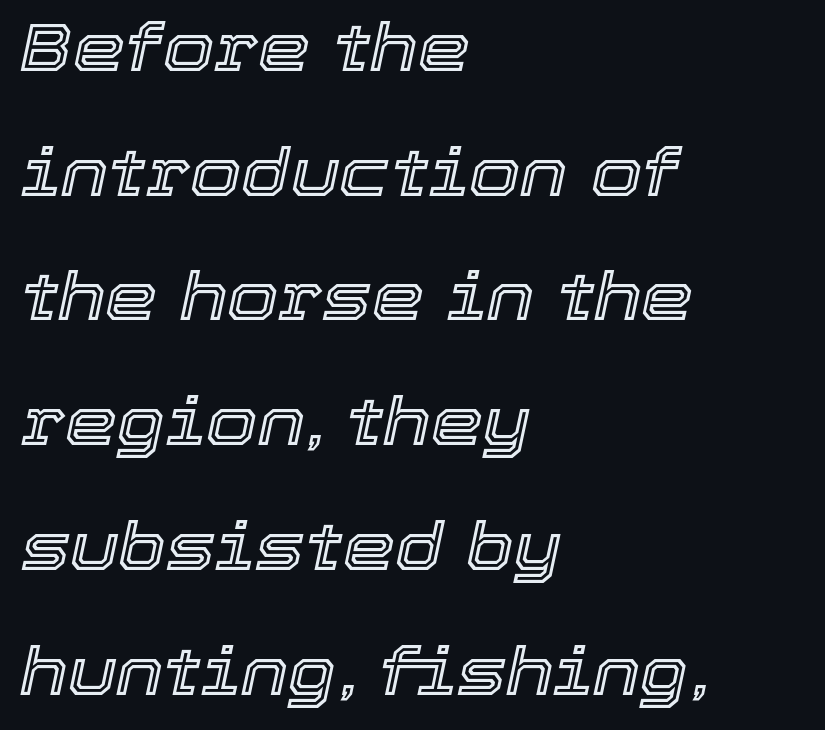
The letters are slanted; this is an italic face. These lines are rendered in a variable-pitch font. Beneath every word, the page is bare. The setting favours the left margin, as ordinary paragraphs usually do. Inter-character spacing is left at the font's built-in metrics.
